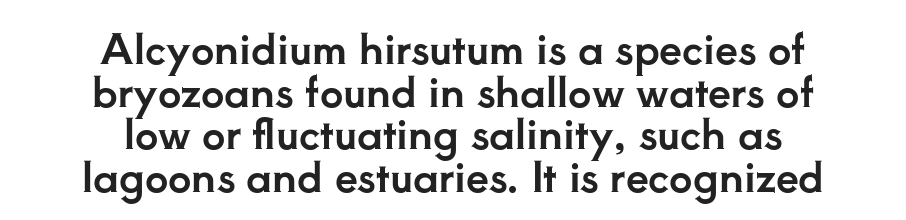
{"serif": "yes", "italic": "no", "width": "normal", "stroke_contrast": "low", "x_height": "small", "monospaced": "no", "underline": "no", "align": "center", "line_spacing": "tight", "line_spacing_ratio": 1.04, "letter_spacing": "normal", "letter_spacing_em": 0.0, "glyph_px": 41}
